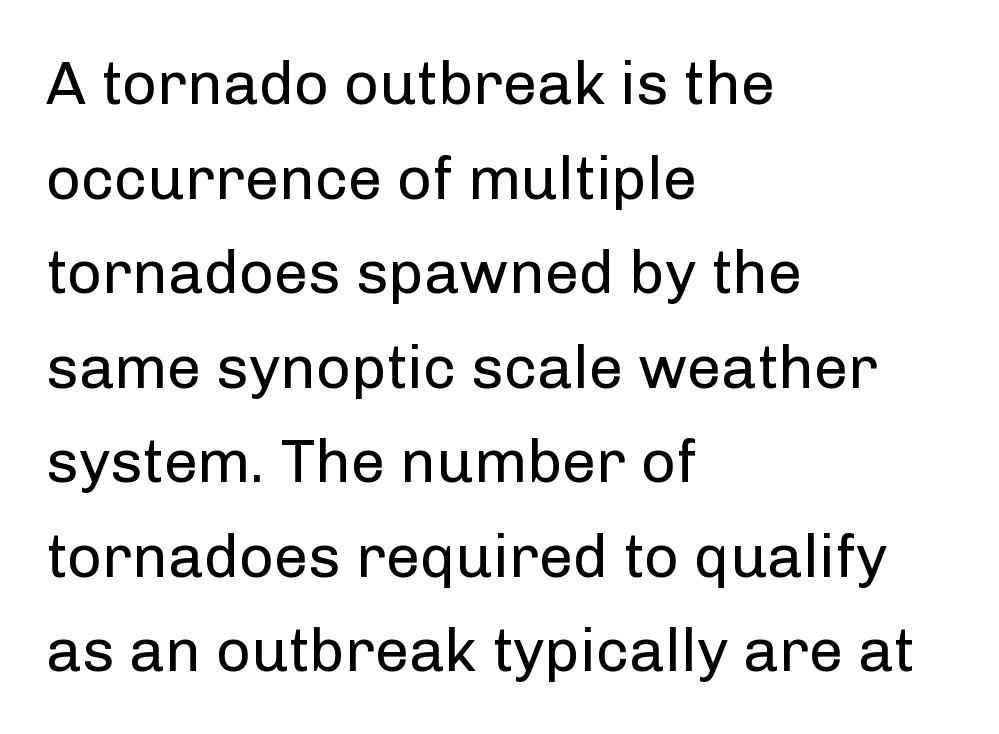
The image shows 61 px regular-weight sans-serif type, upright; set left-aligned, normal line spacing (1.55x), normal letter spacing, not underlined; low stroke contrast and a medium x-height.
